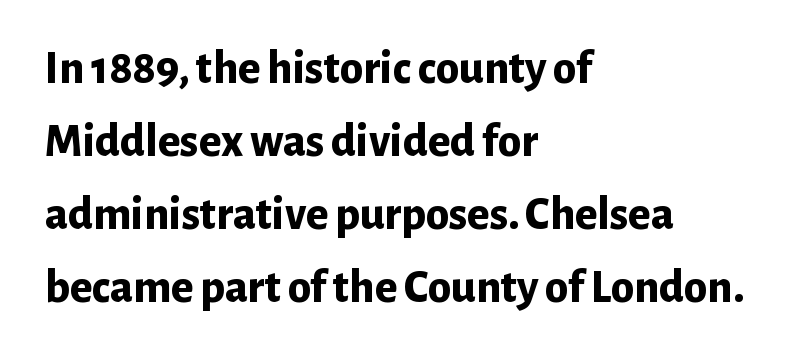
This sample keeps an unexceptional amount of space between lines. Horizontally, the lines are justified to the leading edge only. Here the designer chose a conventional face with non-uniform glyph widths. The glyphs in this specimen are sans serif. Quick note: not italic, upright.
